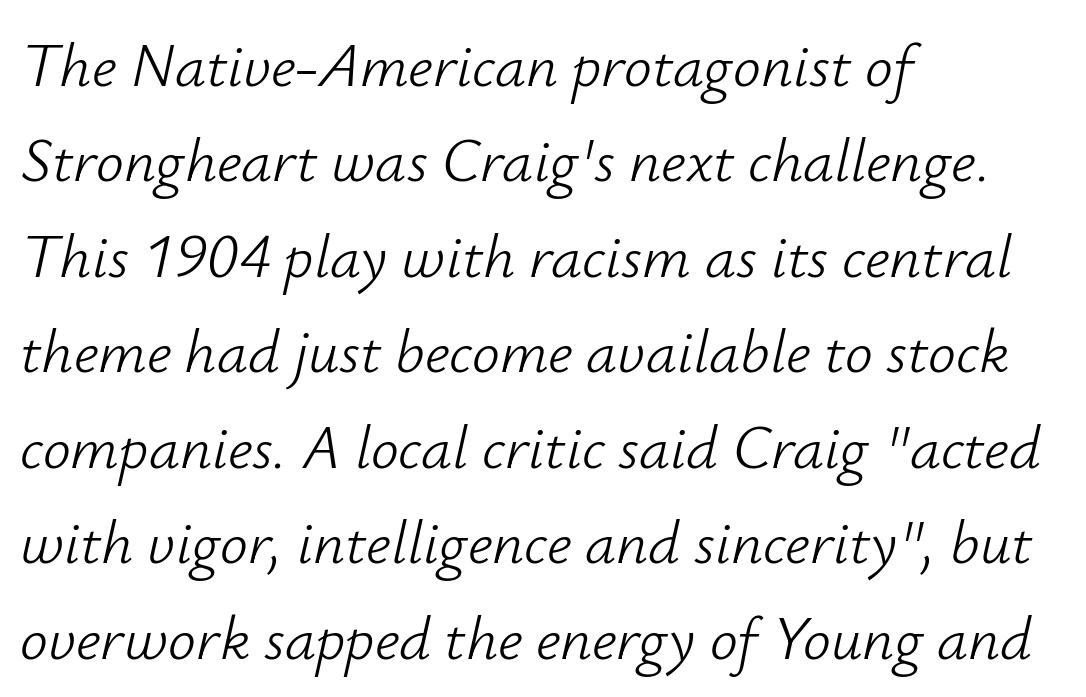
Just letters on the line, the space beneath them empty. Casual observation: everything's shoved over to the left. The letters look calm and open, with moderate or lighter stems. The gaps between neighbouring characters are ordinary and unremarkable.
